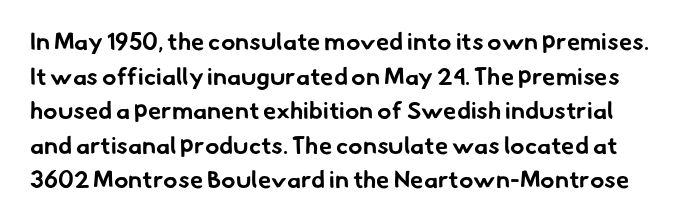
Q: Is the text bold? A: Yes.
Q: Is the text underlined? A: No.
Q: Is the spacing between letters normal or unusually wide? A: Normal.
Q: Is the spacing between lines tight, normal or loose? A: Normal.
